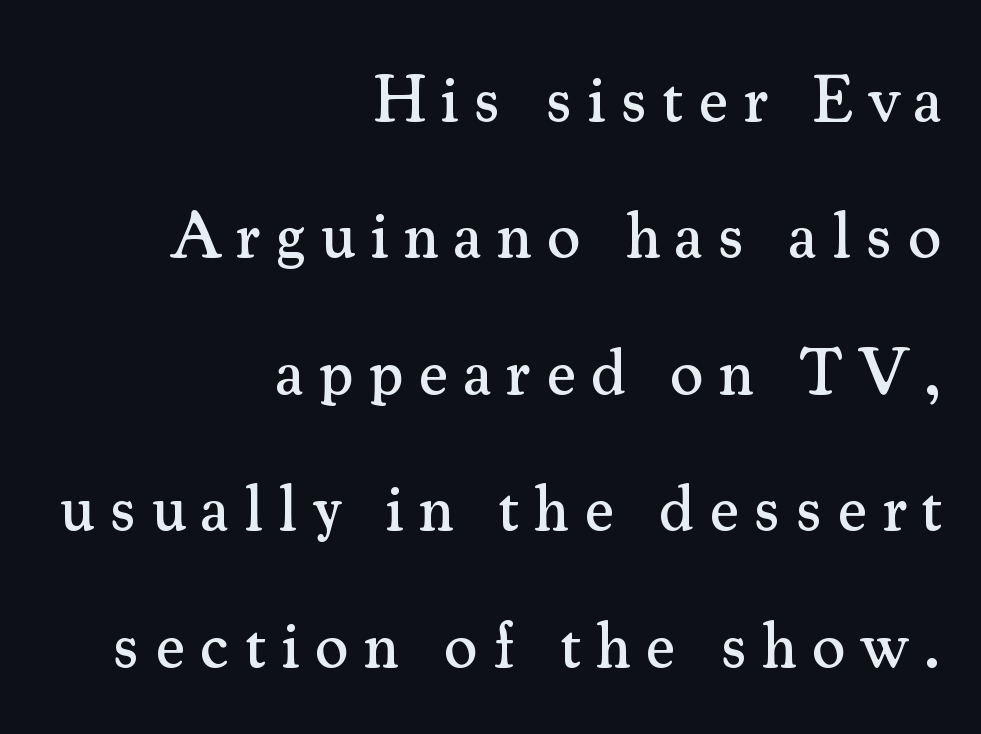
{"serif": "yes", "italic": "no", "width": "normal", "stroke_contrast": "medium", "x_height": "small", "monospaced": "no", "underline": "no", "align": "right", "line_spacing": "loose", "line_spacing_ratio": 2.1, "letter_spacing": "wide", "letter_spacing_em": 0.23, "glyph_px": 65}
